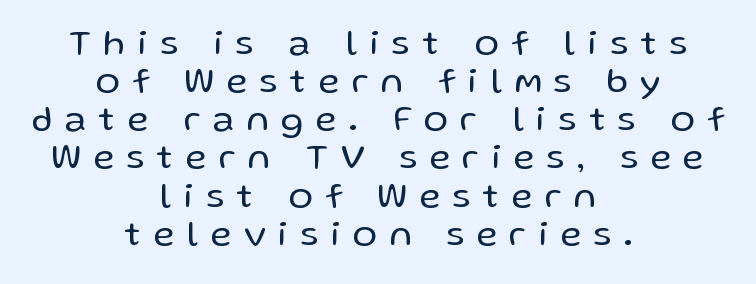
Q: Is the text bold? A: No.
Q: Is the text italic (slanted)? A: No, it is upright.
Q: Is the typeface a serif or a sans-serif typeface? A: Sans-serif.
Q: Is the text underlined? A: No.
Q: How is the paragraph aligned? A: Centered.
Q: Is the spacing between letters normal or unusually wide? A: Unusually wide.
Q: Is the spacing between lines tight, normal or loose? A: Tight.
Q: Width (condensed, normal, or wide)? A: Normal.
Q: Stroke contrast? A: Low.
Q: x-height? A: Medium.
Q: Monospaced? A: No.
